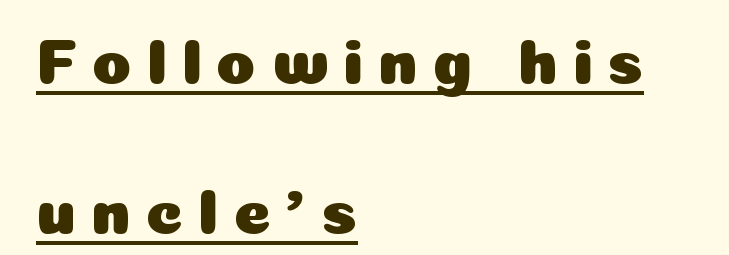
{"serif": "no", "italic": "no", "width": "normal", "stroke_contrast": "low", "x_height": "medium", "monospaced": "no", "underline": "yes", "align": "left", "line_spacing": "loose", "line_spacing_ratio": 2.35, "letter_spacing": "wide", "letter_spacing_em": 0.23, "glyph_px": 64}
